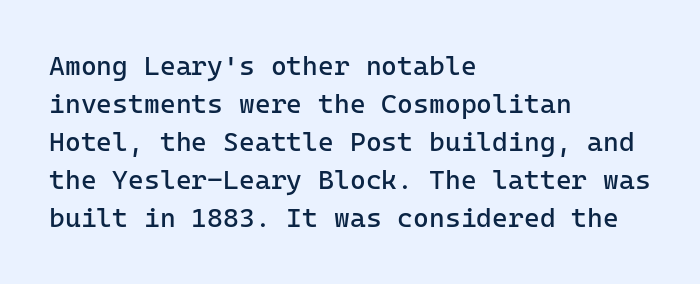
{"italic": "no", "bold": "no", "underline": "no", "align": "left", "line_spacing": "normal", "line_spacing_ratio": 1.41, "letter_spacing": "normal", "letter_spacing_em": 0.0, "glyph_px": 27}
